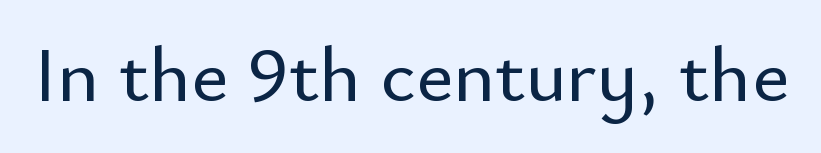
The image shows 79 px sans-serif type, upright; set normal letter spacing, not underlined; low stroke contrast and a small x-height.
